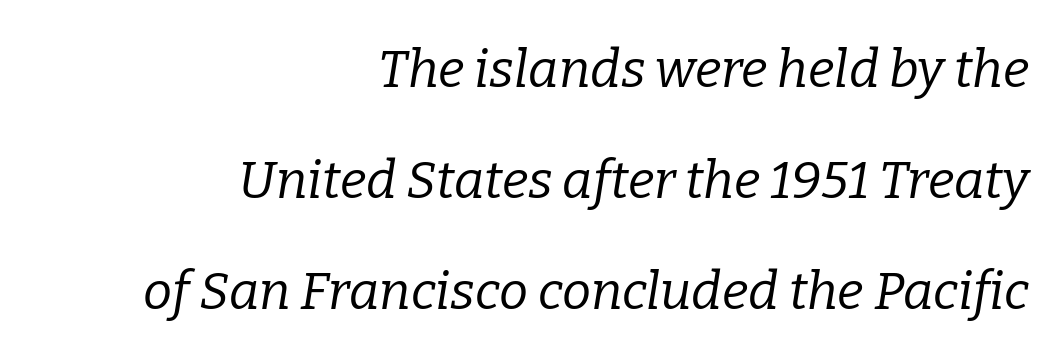
{"serif": "yes", "italic": "yes", "lean": "right", "slant_degrees": 9, "bold": "no", "weight": "regular", "width": "normal", "stroke_contrast": "low", "x_height": "medium", "monospaced": "no", "underline": "no", "align": "right", "line_spacing": "loose", "line_spacing_ratio": 2.13, "letter_spacing": "normal", "letter_spacing_em": 0.0, "glyph_px": 52}
